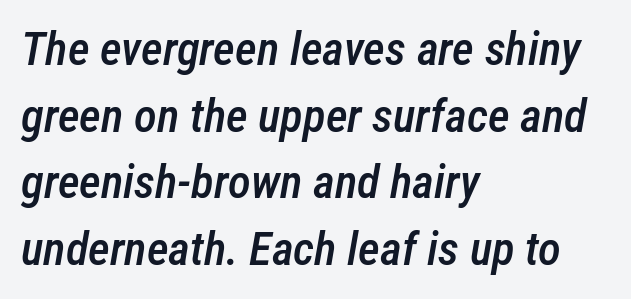
Q: Is the text bold? A: Semi-bold.
Q: Is the text italic (slanted)? A: Yes, it leans right by about 12 degrees.
Q: Is the text underlined? A: No.
Q: How is the paragraph aligned? A: Left-aligned.
Q: Is the spacing between letters normal or unusually wide? A: Normal.
Q: Is the spacing between lines tight, normal or loose? A: Normal.
Q: Width (condensed, normal, or wide)? A: Condensed.
Q: Stroke contrast? A: Low.
Q: x-height? A: Medium.
Q: Monospaced? A: No.
